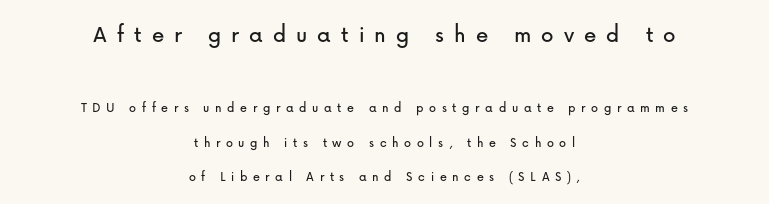
The image shows 25 px text type, upright; set centered, loose line spacing (2.46x), unusually wide letter spacing (+0.4 em), not underlined; the first (top) block is 1.79x larger.
